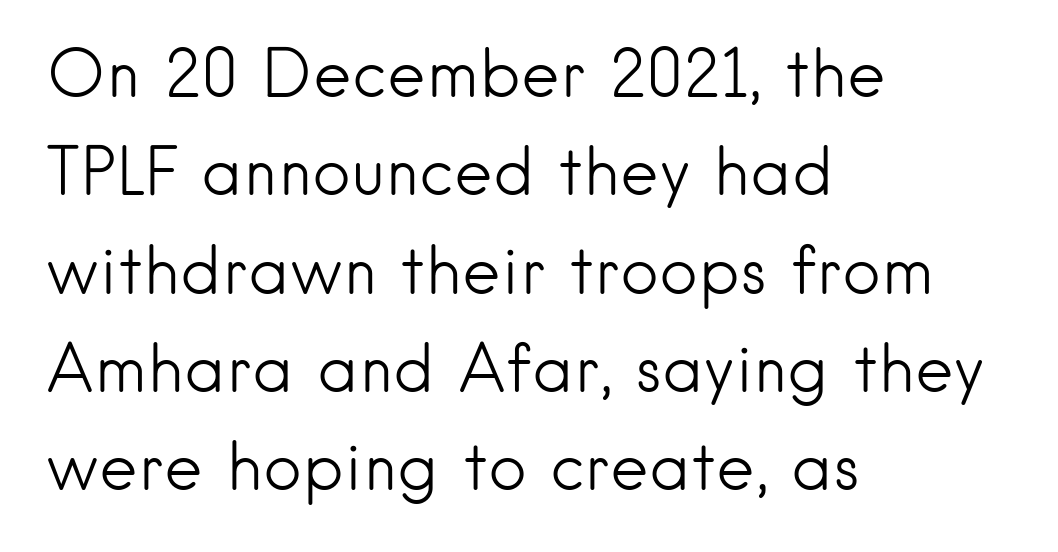
{"serif": "no", "italic": "no", "bold": "no", "weight": "light", "width": "normal", "stroke_contrast": "low", "x_height": "small", "monospaced": "no", "underline": "no", "align": "left", "line_spacing": "normal", "line_spacing_ratio": 1.49, "letter_spacing": "normal", "letter_spacing_em": 0.0, "glyph_px": 66}
